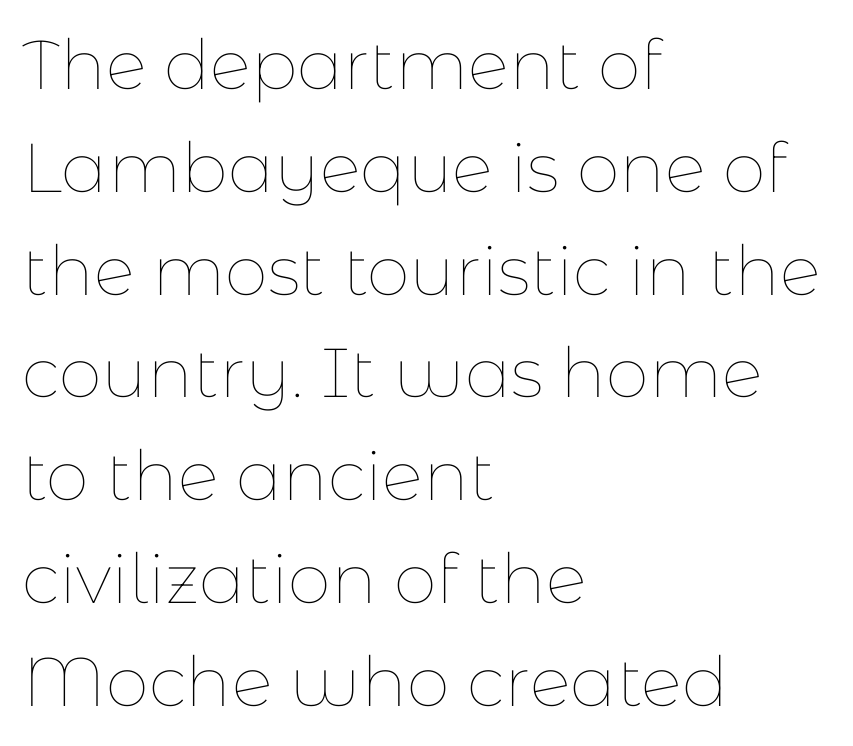
Q: Is the text bold? A: No.
Q: Is the text italic (slanted)? A: No, it is upright.
Q: Is the text underlined? A: No.
Q: How is the paragraph aligned? A: Left-aligned.
Q: Is the spacing between letters normal or unusually wide? A: Normal.
Q: Is the spacing between lines tight, normal or loose? A: Normal.
Q: Width (condensed, normal, or wide)? A: Normal.
Q: Stroke contrast? A: Low.
Q: x-height? A: Medium.
Q: Monospaced? A: No.
